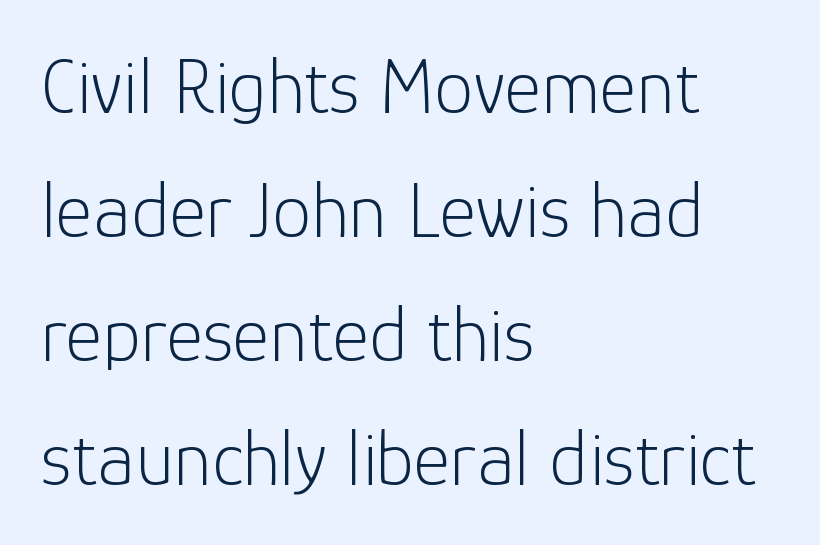
{"serif": "no", "italic": "no", "bold": "no", "weight": "light", "width": "normal", "stroke_contrast": "low", "x_height": "medium", "monospaced": "no", "underline": "no", "align": "left", "line_spacing": "normal", "line_spacing_ratio": 1.57, "letter_spacing": "normal", "letter_spacing_em": 0.0, "glyph_px": 79}
